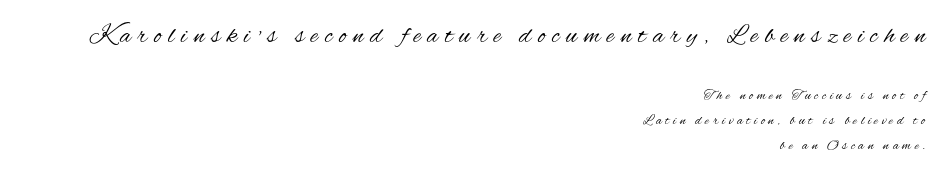
{"bold": "no", "underline": "no", "align": "right", "line_spacing_ratio": 1.8, "letter_spacing": "wide", "letter_spacing_em": 0.26, "larger_block": "first", "size_ratio": 1.86, "glyph_px": 26}
